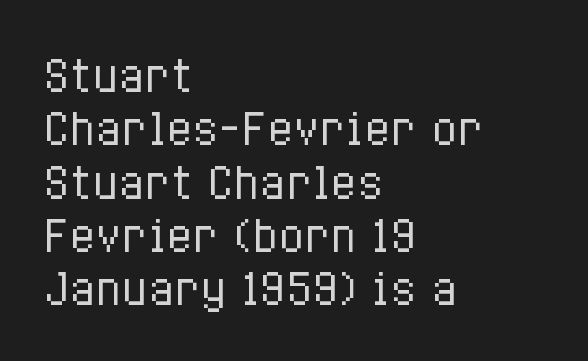
Has an underline been added? It has not. The horizontal fit of the characters is conventional and even. Looks like regular typesetting: each glyph gets only the width it needs. Caption: face not bold, strokes unweighted. Style check: upright.
